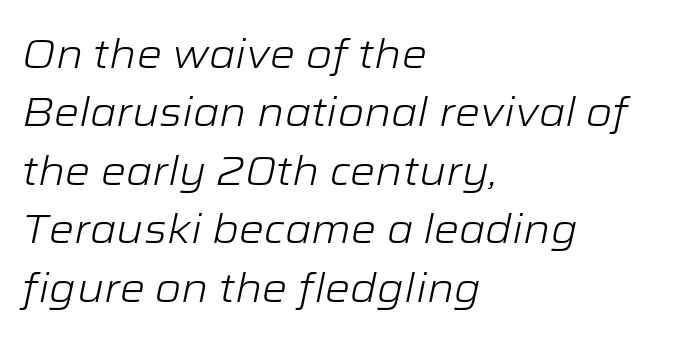
Q: Is the text bold? A: No.
Q: Is the text italic (slanted)? A: Yes, it leans right by about 12 degrees.
Q: Is the text underlined? A: No.
Q: How is the paragraph aligned? A: Left-aligned.
Q: Is the spacing between letters normal or unusually wide? A: Normal.
Q: Is the spacing between lines tight, normal or loose? A: Normal.
Q: Width (condensed, normal, or wide)? A: Wide.
Q: Stroke contrast? A: Low.
Q: x-height? A: Medium.
Q: Monospaced? A: No.
